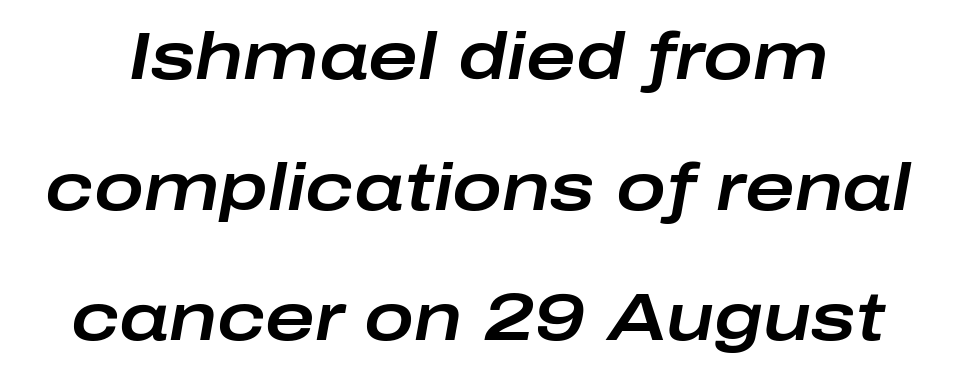
{"italic": "yes", "lean": "right", "slant_degrees": 10, "width": "wide", "stroke_contrast": "low", "x_height": "medium", "monospaced": "no", "underline": "no", "line_spacing": "loose", "line_spacing_ratio": 1.95, "letter_spacing": "normal", "letter_spacing_em": 0.0, "glyph_px": 67}
